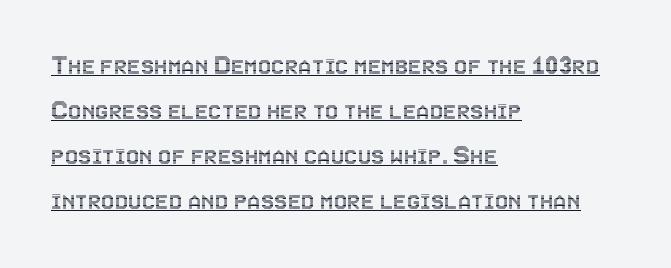
{"italic": "no", "width": "condensed", "x_height": "large", "monospaced": "no", "underline": "yes", "align": "left", "line_spacing": "normal", "line_spacing_ratio": 1.5, "letter_spacing": "normal", "letter_spacing_em": 0.0, "glyph_px": 30}
